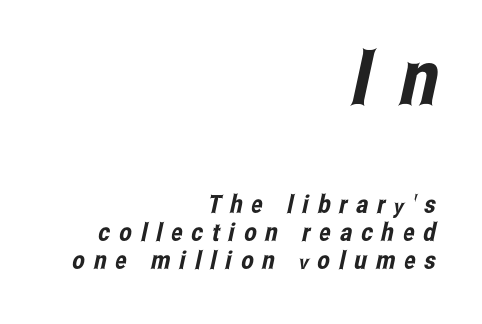
{"serif": "no", "width": "condensed", "stroke_contrast": "low", "x_height": "medium", "monospaced": "no", "underline": "no", "align": "right", "line_spacing": "tight", "line_spacing_ratio": 1.13, "letter_spacing": "wide", "letter_spacing_em": 0.36, "larger_block": "first", "size_ratio": 3.04, "glyph_px": 76}
